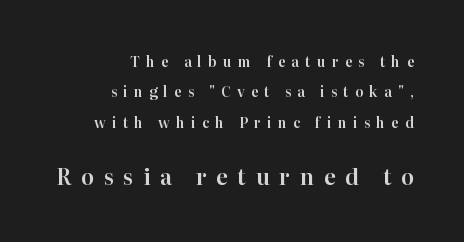
This block would shrink considerably if given ordinary leading; it's expanded now. Anything drawn beneath the words? Only blank space. Glyph-to-glyph distance is far greater than everyday printed text. Leftover space on each line is placed entirely before the opening word. Notice how the stems are strictly vertical — no italics here. The emphasis by scale lands on block number two, below.
